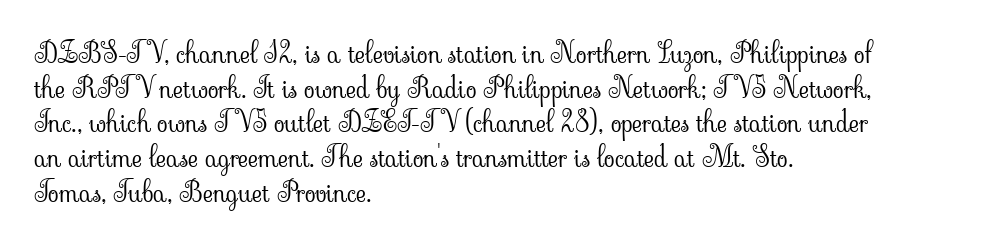
A typesetter would call this zero additional tracking. I'd call this a serif setting — the letters wear small feet. Think standard paragraph weight, or any step lighter than that. Spacing verdict: proportional, widths tailored to each character. No italicization has been applied; the sample stays upright.
